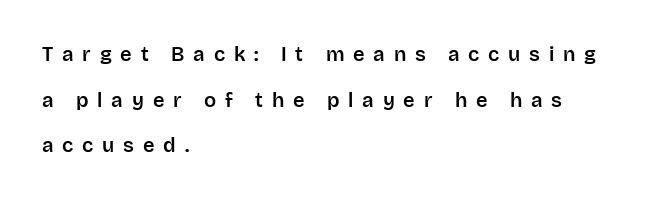
The image shows 20 px text type, upright; set left-aligned, loose line spacing (2.28x), unusually wide letter spacing (+0.44 em), not underlined.
